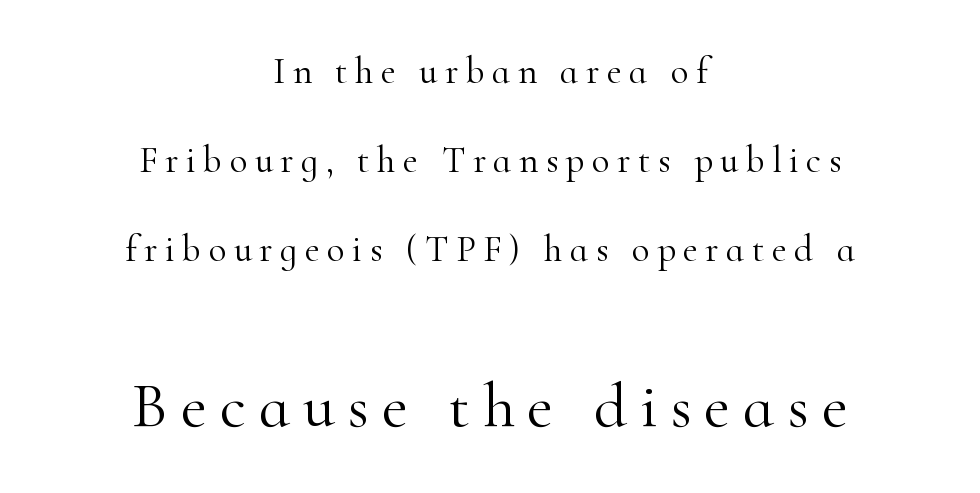
The image shows 64 px light serif type, upright; set centered, loose line spacing (2.4x), unusually wide letter spacing (+0.2 em), not underlined; the second (bottom) block is 1.73x larger; high stroke contrast and a small x-height.
